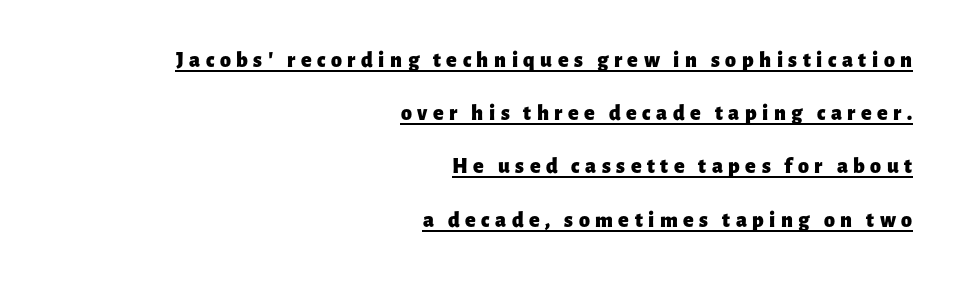
{"italic": "no", "bold": "yes", "underline": "yes", "align": "right", "line_spacing": "loose", "line_spacing_ratio": 2.42, "letter_spacing": "wide", "letter_spacing_em": 0.25, "glyph_px": 22}
